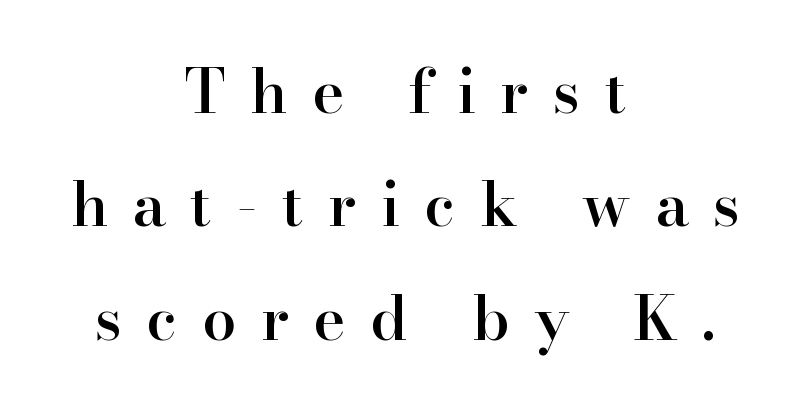
A bare baseline throughout the passage. The gaps between neighbouring characters are conspicuously large. Neither beginnings nor endings align; midpoints do. The face used here is proportionally spaced, like ordinary book or web type. Summary of weight: moderately heavy, a semibold. When letters stand straight like this, we call the style roman or upright.
